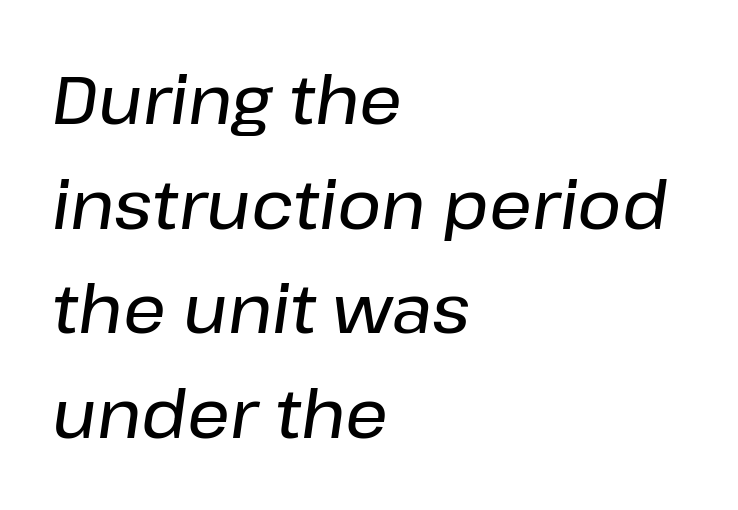
Spacing verdict: proportional, widths tailored to each character. In CSS terms this would be text-align: left. Does the lettering tilt? It does — this is italic. Decoration check: the copy has no underline. Tracking here is standard; glyphs follow each other at the usual distance. Compared with typical paragraphs, the rows here are spaced about the same.
